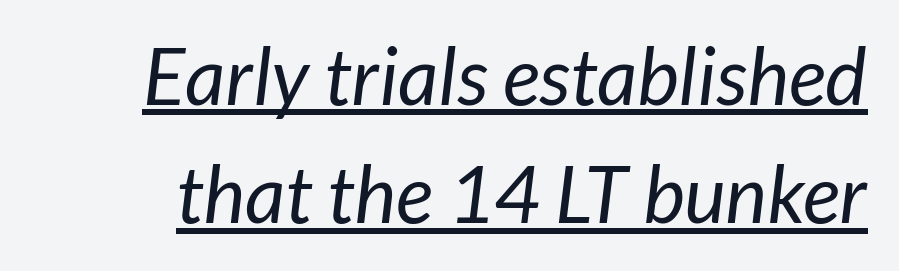
{"serif": "no", "bold": "no", "weight": "regular", "width": "normal", "stroke_contrast": "low", "x_height": "medium", "monospaced": "no", "underline": "yes", "line_spacing": "normal", "line_spacing_ratio": 1.5, "letter_spacing": "normal", "letter_spacing_em": 0.0, "glyph_px": 79}
